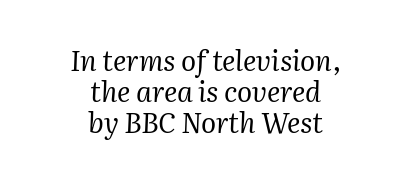
{"serif": "yes", "italic": "yes", "lean": "right", "slant_degrees": 2, "bold": "no", "weight": "regular", "width": "normal", "stroke_contrast": "medium", "x_height": "medium", "monospaced": "no", "underline": "no", "align": "center", "line_spacing": "tight", "line_spacing_ratio": 1.11, "letter_spacing": "normal", "letter_spacing_em": 0.0, "glyph_px": 28}
